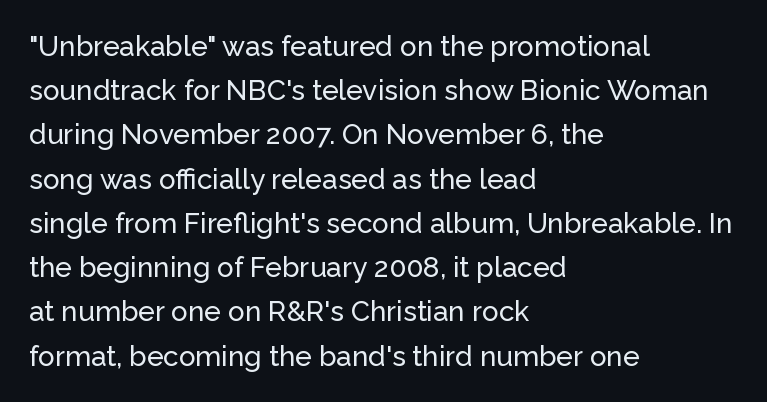
You could call the tracking neutral — neither tight nor loose. Typographically, this falls in the sans-serif category. Short and long lines alike share a common starting point at left. A typesetter would call this leading conventional body-copy spacing.
